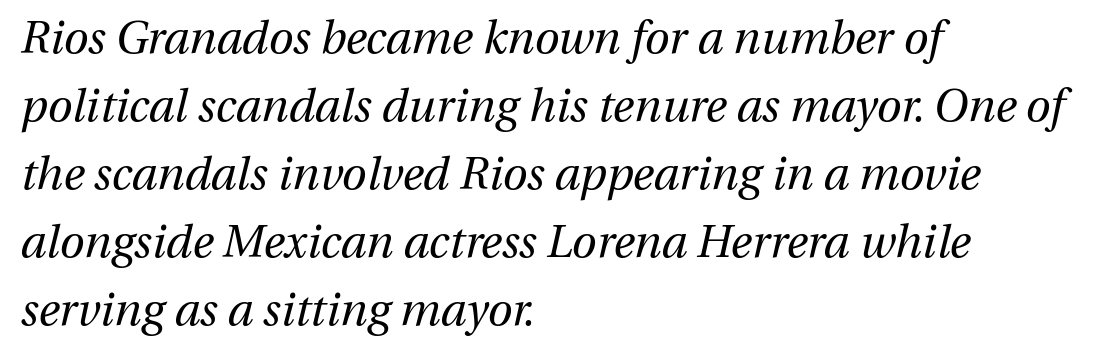
Q: Is the text bold? A: No.
Q: Is the text italic (slanted)? A: Yes, it leans right by about 13 degrees.
Q: Is the text underlined? A: No.
Q: How is the paragraph aligned? A: Left-aligned.
Q: Is the spacing between letters normal or unusually wide? A: Normal.
Q: Is the spacing between lines tight, normal or loose? A: Normal.
Q: Width (condensed, normal, or wide)? A: Normal.
Q: Stroke contrast? A: Medium.
Q: x-height? A: Medium.
Q: Monospaced? A: No.
